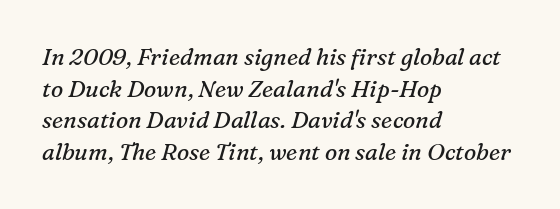
{"italic": "yes", "lean": "right", "slant_degrees": 16, "bold": "no", "underline": "no", "align": "left", "line_spacing": "normal", "line_spacing_ratio": 1.38, "letter_spacing": "normal", "letter_spacing_em": 0.0, "glyph_px": 23}
